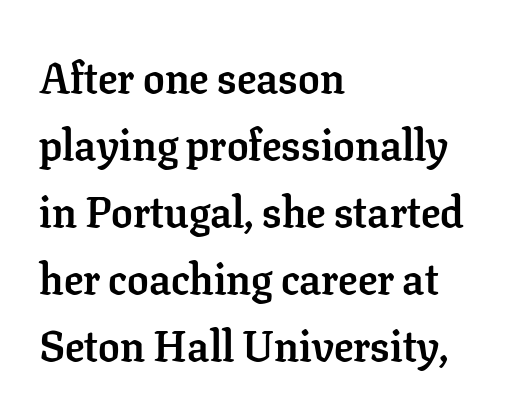
{"serif": "yes", "italic": "no", "bold": "yes", "weight": "semibold", "width": "normal", "stroke_contrast": "low", "x_height": "medium", "monospaced": "no", "underline": "no", "align": "left", "line_spacing": "normal", "line_spacing_ratio": 1.56, "letter_spacing": "normal", "letter_spacing_em": 0.0, "glyph_px": 43}
